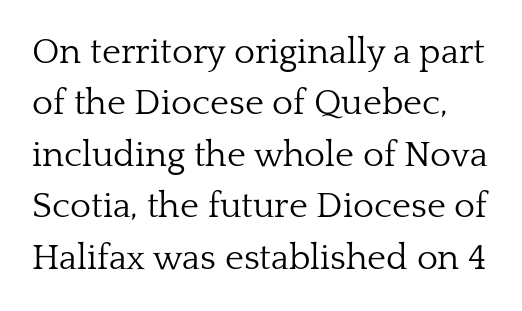
Q: Is the text bold? A: No.
Q: Is the text italic (slanted)? A: No, it is upright.
Q: Is the typeface a serif or a sans-serif typeface? A: Serif.
Q: Is the text underlined? A: No.
Q: Is the spacing between letters normal or unusually wide? A: Normal.
Q: Is the spacing between lines tight, normal or loose? A: Normal.
Q: Width (condensed, normal, or wide)? A: Normal.
Q: Stroke contrast? A: Low.
Q: x-height? A: Medium.
Q: Monospaced? A: No.
